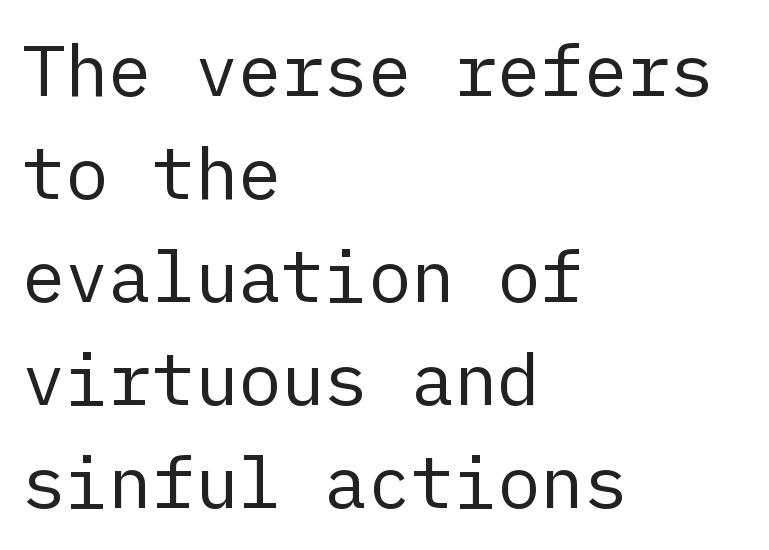
{"serif": "no", "italic": "no", "bold": "no", "weight": "regular", "width": "normal", "stroke_contrast": "low", "x_height": "medium", "underline": "no", "align": "left", "line_spacing": "normal", "line_spacing_ratio": 1.43, "letter_spacing": "normal", "letter_spacing_em": 0.0, "glyph_px": 72}
